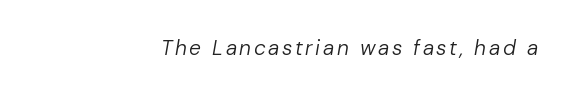
{"italic": "yes", "lean": "right", "slant_degrees": 10, "bold": "no", "underline": "no", "align": "right", "glyph_px": 21}
